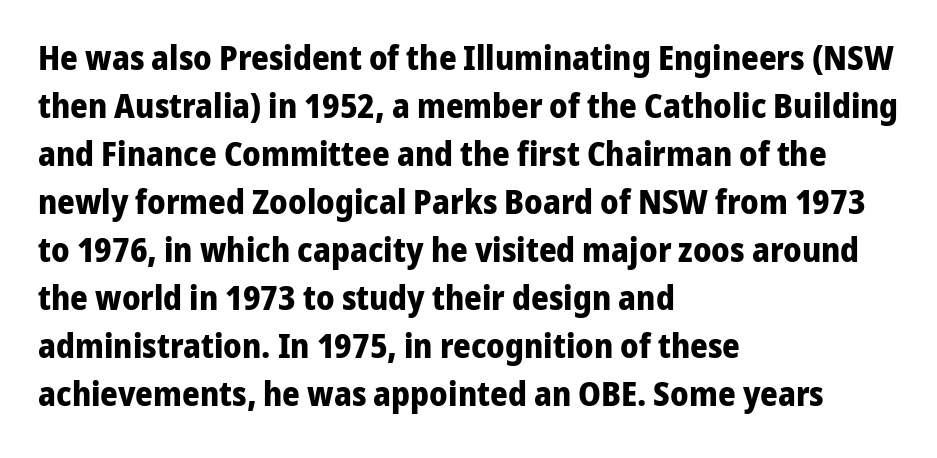
The image shows 34 px bold sans-serif type, upright; set left-aligned, normal line spacing (1.41x), normal letter spacing, not underlined; low stroke contrast and a medium x-height.
